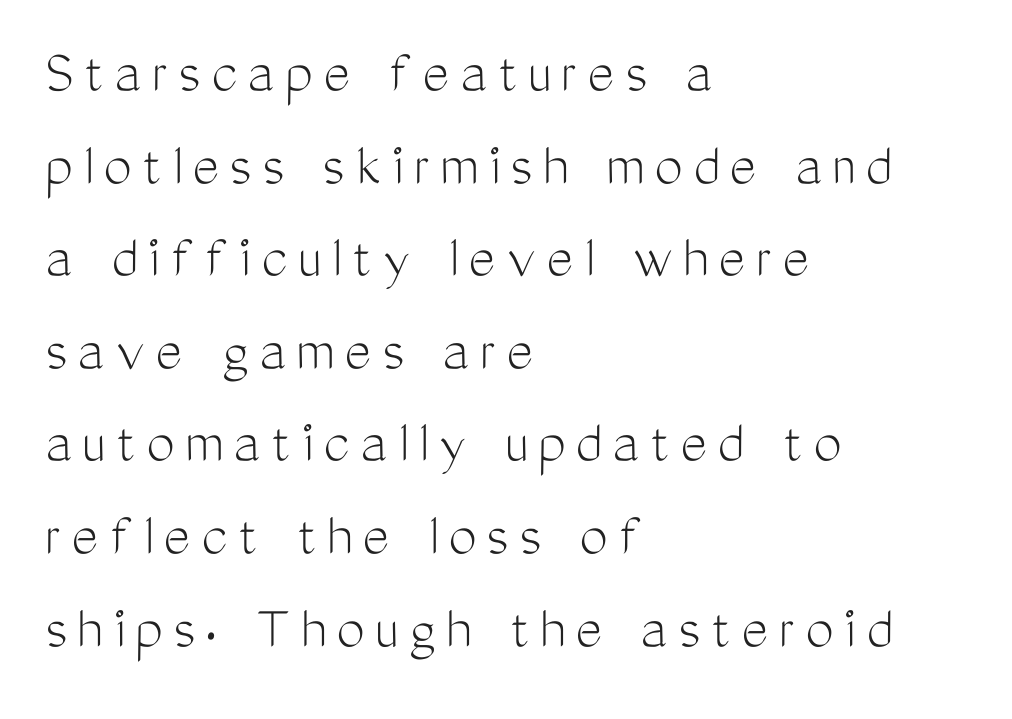
{"serif": "no", "italic": "no", "bold": "no", "weight": "light", "width": "condensed", "stroke_contrast": "medium", "x_height": "medium", "monospaced": "no", "underline": "no", "align": "left", "line_spacing": "normal", "line_spacing_ratio": 1.47, "glyph_px": 63}
